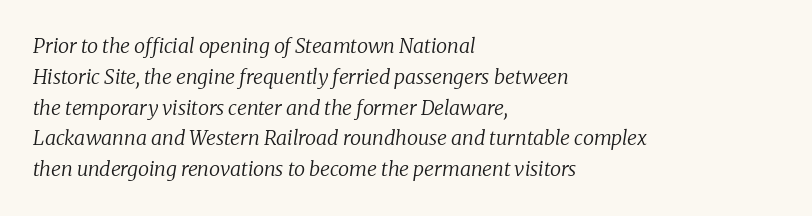
Quick note: underline off. The strokes are not fattened; the text isn't bold. Observe the lean: these are italic letterforms. In terms of leading, this rendering sits right in the middle.
